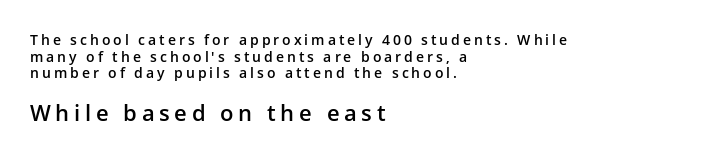
Q: Is the text bold? A: Semi-bold.
Q: Is the text italic (slanted)? A: No, it is upright.
Q: Is the text underlined? A: No.
Q: How is the paragraph aligned? A: Left-aligned.
Q: Is the spacing between letters normal or unusually wide? A: Unusually wide.
Q: Which block of text is set in a larger size, the first (top) or the second (bottom)? A: The second (bottom) one.
